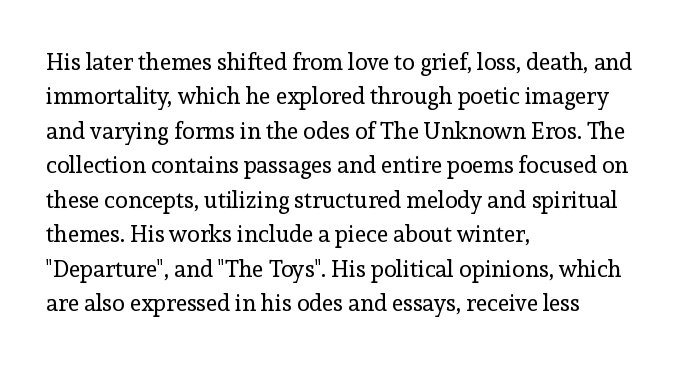
{"italic": "no", "bold": "no", "underline": "no", "align": "left", "line_spacing": "normal", "line_spacing_ratio": 1.5, "letter_spacing": "normal", "letter_spacing_em": 0.0, "glyph_px": 23}
